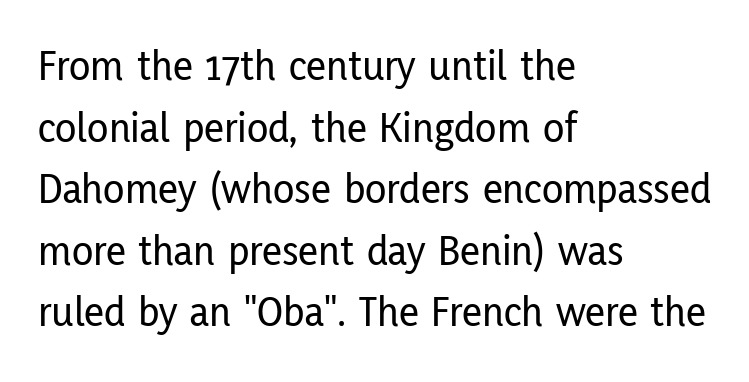
Q: Is the text italic (slanted)? A: No, it is upright.
Q: Is the typeface a serif or a sans-serif typeface? A: Sans-serif.
Q: Is the text underlined? A: No.
Q: How is the paragraph aligned? A: Left-aligned.
Q: Is the spacing between letters normal or unusually wide? A: Normal.
Q: Is the spacing between lines tight, normal or loose? A: Normal.
Q: Width (condensed, normal, or wide)? A: Condensed.
Q: Stroke contrast? A: Low.
Q: x-height? A: Medium.
Q: Monospaced? A: No.
